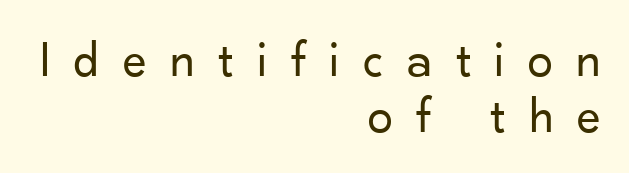
Q: Is the text bold? A: No.
Q: Is the text italic (slanted)? A: No, it is upright.
Q: Is the typeface a serif or a sans-serif typeface? A: Sans-serif.
Q: Is the text underlined? A: No.
Q: How is the paragraph aligned? A: Right-aligned.
Q: Is the spacing between letters normal or unusually wide? A: Unusually wide.
Q: Is the spacing between lines tight, normal or loose? A: Tight.
Q: Width (condensed, normal, or wide)? A: Normal.
Q: Stroke contrast? A: Low.
Q: x-height? A: Small.
Q: Monospaced? A: No.
